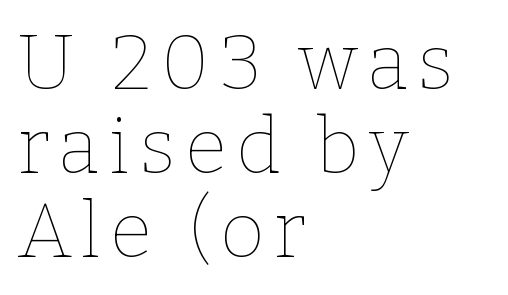
{"italic": "no", "bold": "no", "weight": "thin", "width": "normal", "stroke_contrast": "low", "x_height": "medium", "monospaced": "no", "underline": "no", "align": "left", "line_spacing": "tight", "line_spacing_ratio": 1.09, "glyph_px": 77}
